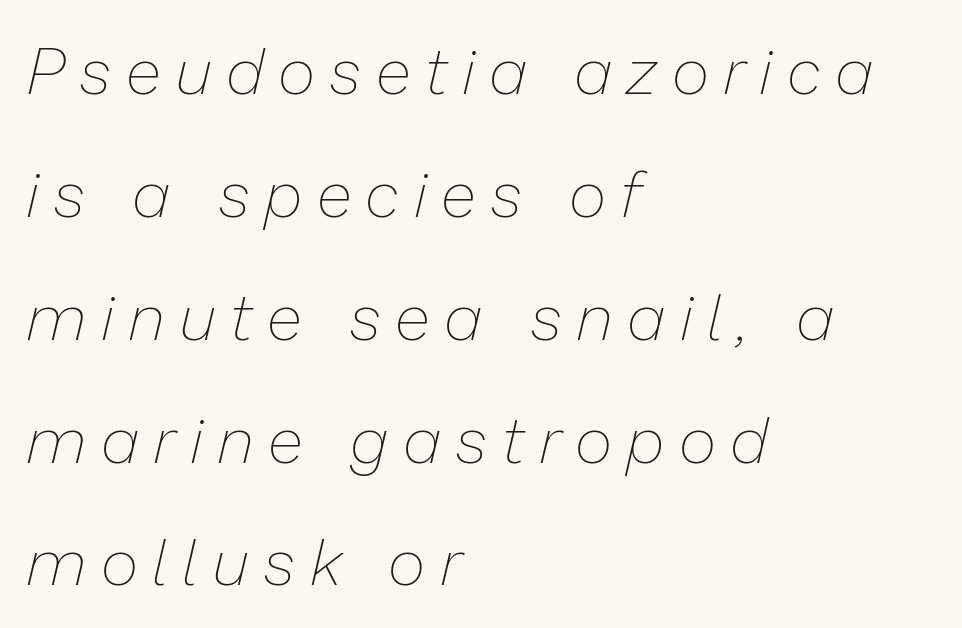
The image shows 65 px thin type, italic (leaning right); set left-aligned, line spacing 1.89x, unusually wide letter spacing (+0.25 em), not underlined; low stroke contrast and a medium x-height.
